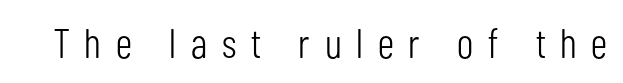
{"serif": "no", "italic": "no", "bold": "no", "weight": "light", "width": "condensed", "stroke_contrast": "low", "x_height": "medium", "monospaced": "no", "underline": "no", "letter_spacing": "wide", "letter_spacing_em": 0.35, "glyph_px": 42}
